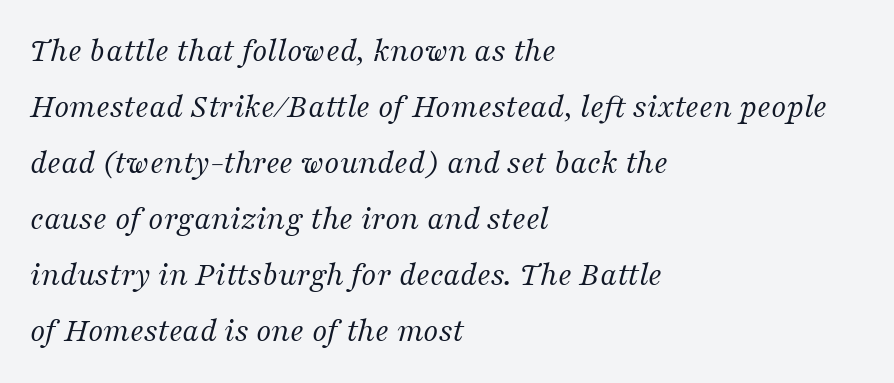
{"serif": "yes", "italic": "yes", "lean": "right", "slant_degrees": 16, "bold": "no", "weight": "regular", "width": "normal", "stroke_contrast": "medium", "x_height": "medium", "monospaced": "no", "underline": "no", "align": "left", "line_spacing": "normal", "line_spacing_ratio": 1.65, "letter_spacing": "normal", "letter_spacing_em": 0.0, "glyph_px": 34}
